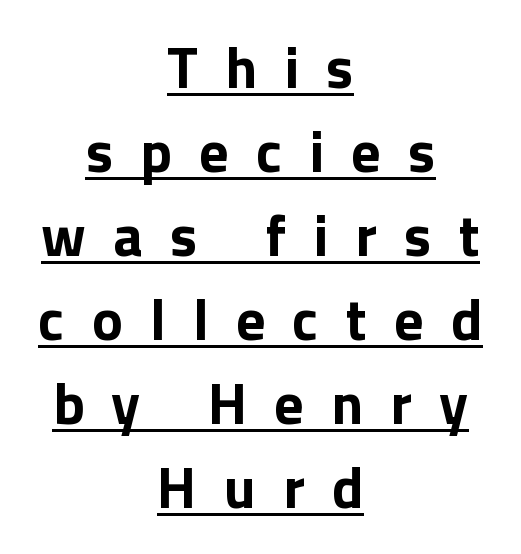
A centered setting, common on invitations and titles, is used for this passage. These lines are rendered in a variable-pitch font. Students, observe the line beneath the letters — that is underlining. Glyph-to-glyph distance is far greater than everyday printed text.
